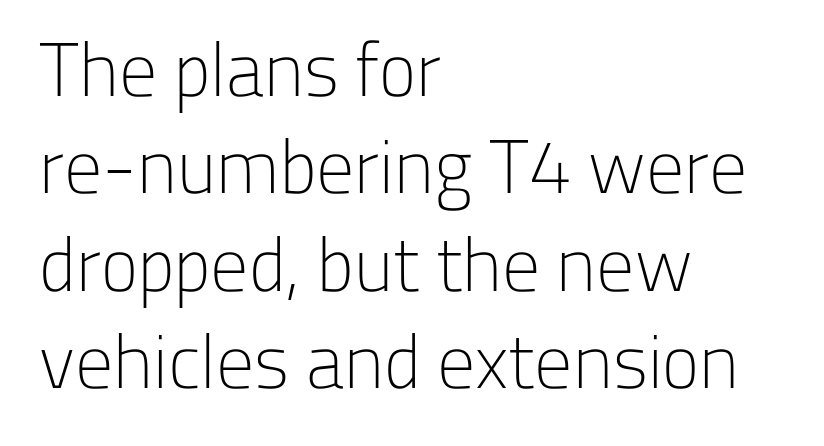
Each word holds together tightly as a unit, with standard inter-letter gaps. Only glyphs here, with clear space below each row. The text was rendered using a sans face with plain stroke endings. These lines sit exactly where default settings would place them. The strokes are not fattened; the text isn't bold. A typesetter would mark this as roman, not italic.
